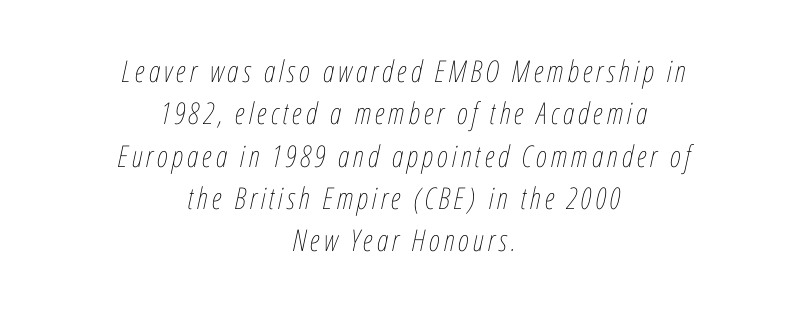
Q: Is the text bold? A: No.
Q: Is the text italic (slanted)? A: Yes, it leans right by about 12 degrees.
Q: Is the text underlined? A: No.
Q: How is the paragraph aligned? A: Centered.
Q: Is the spacing between lines tight, normal or loose? A: Normal.
Q: Width (condensed, normal, or wide)? A: Condensed.
Q: Stroke contrast? A: Low.
Q: x-height? A: Medium.
Q: Monospaced? A: No.
